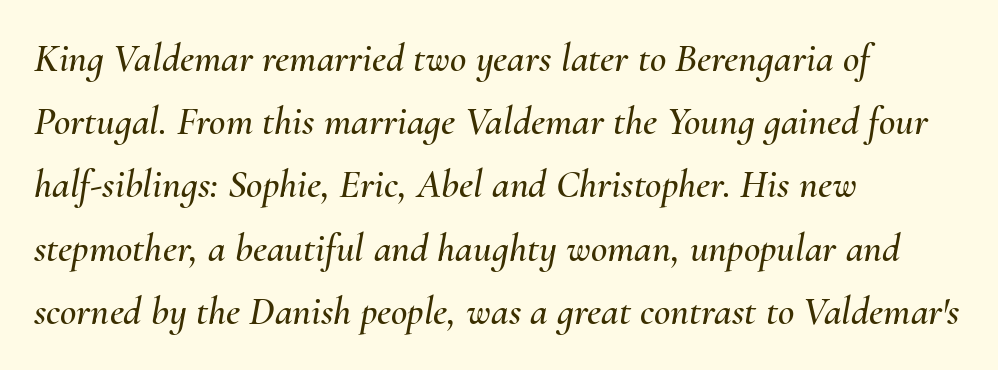
{"italic": "yes", "lean": "right", "slant_degrees": 10, "width": "normal", "stroke_contrast": "medium", "x_height": "small", "monospaced": "no", "underline": "no", "align": "left", "line_spacing": "normal", "line_spacing_ratio": 1.58, "letter_spacing": "normal", "letter_spacing_em": 0.0, "glyph_px": 40}
